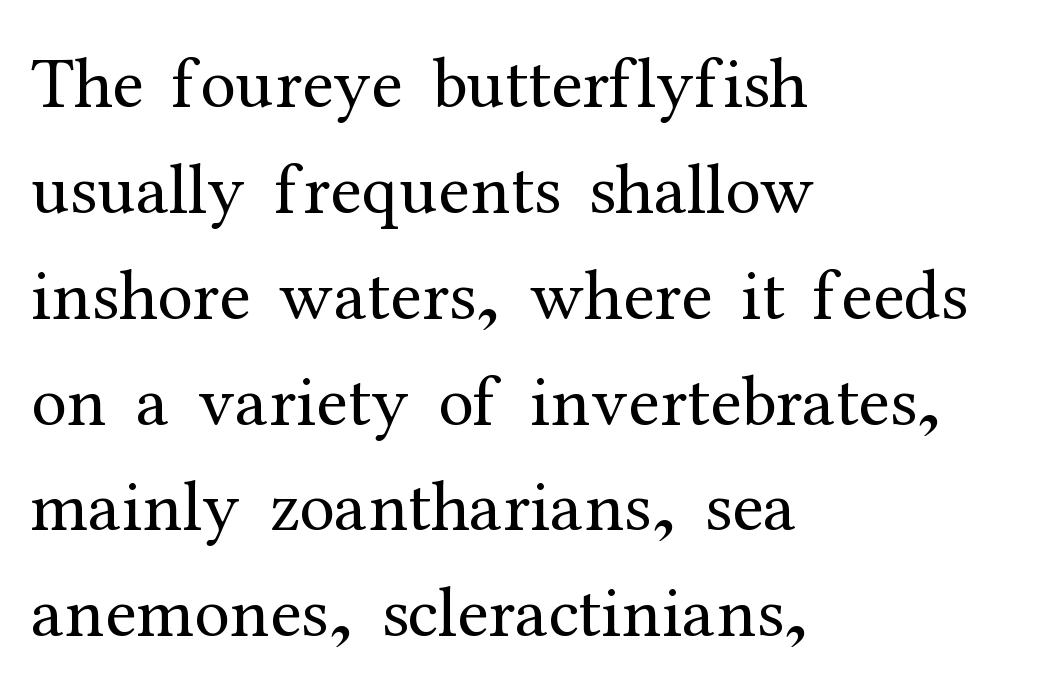
Horizontal alignment here is leftward, the default for most running prose. The designer left line spacing at the default. The foot of each line stays bare and open. Tracking here is standard; glyphs follow each other at the usual distance. Every stem runs plumb, perpendicular to the baseline.
